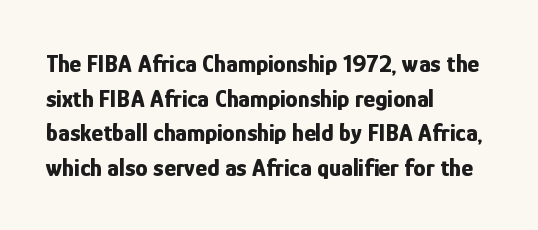
Q: Is the text bold? A: Yes.
Q: Is the text italic (slanted)? A: No, it is upright.
Q: Is the text underlined? A: No.
Q: How is the paragraph aligned? A: Left-aligned.
Q: Is the spacing between letters normal or unusually wide? A: Normal.
Q: Is the spacing between lines tight, normal or loose? A: Normal.
